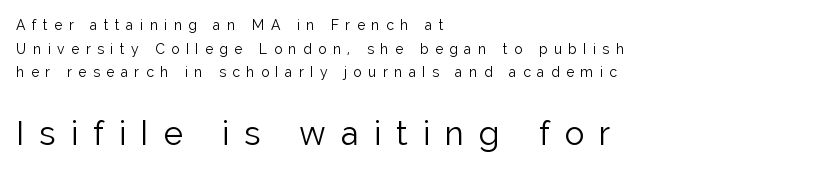
The image shows 33 px light sans-serif type, upright; set left-aligned, normal line spacing (1.69x), unusually wide letter spacing (+0.46 em), not underlined; the second (bottom) block is 2.36x larger; low stroke contrast and a medium x-height.
